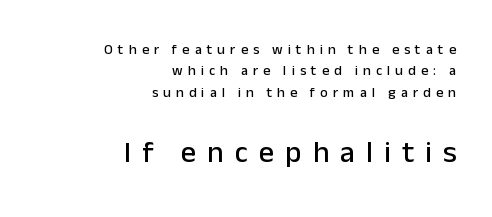
Characters follow at a spacing far wider than the type designer built in. Each letter keeps its own natural width here, so spacing adapts to shape. These lines were composed using upright roman letters. Does the type have serifs? No, each stem ends abruptly.
